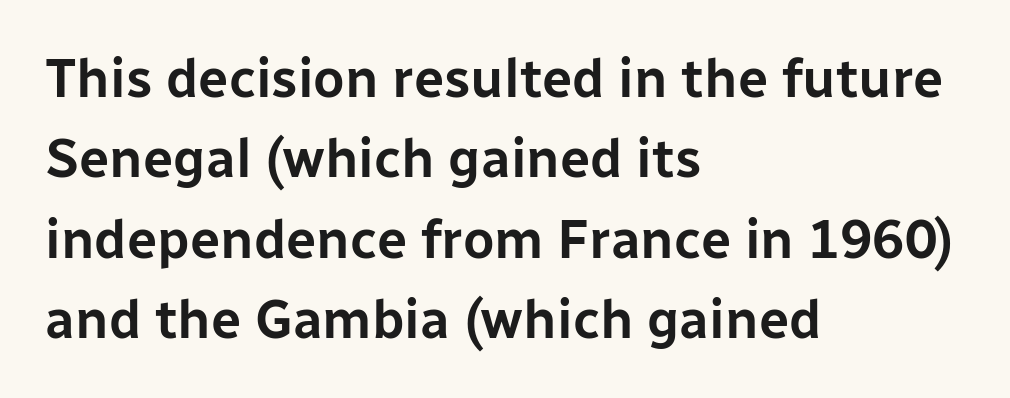
Anything drawn beneath the words? Only blank space. The letters advance in unequal steps, a hallmark of proportional type. This rendering employs a face without finishing strokes, i.e., a sans-serif. This block has exactly the height ordinary leading produces.
